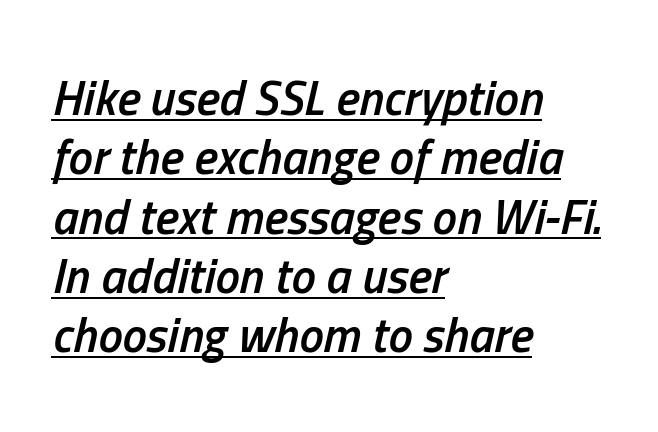
Q: Is the text bold? A: Semi-bold.
Q: Is the text italic (slanted)? A: Yes, it leans right by about 13 degrees.
Q: Is the text underlined? A: Yes.
Q: How is the paragraph aligned? A: Left-aligned.
Q: Is the spacing between letters normal or unusually wide? A: Normal.
Q: Width (condensed, normal, or wide)? A: Condensed.
Q: Stroke contrast? A: Low.
Q: x-height? A: Medium.
Q: Monospaced? A: No.
